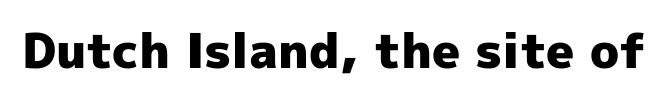
The image shows 48 px heavy sans-serif type, upright; set normal letter spacing, not underlined; a medium x-height.
